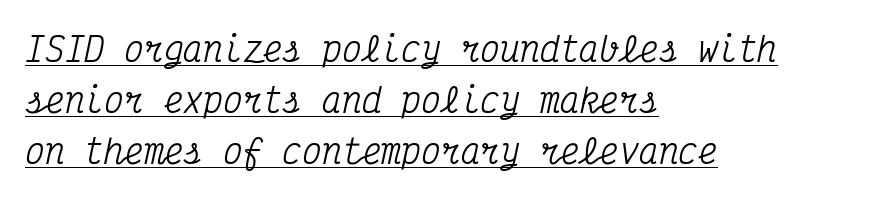
The image shows 33 px condensed serif type, italic (leaning right), monospaced; set left-aligned, normal line spacing (1.55x), normal letter spacing, underlined; medium stroke contrast and a medium x-height.
